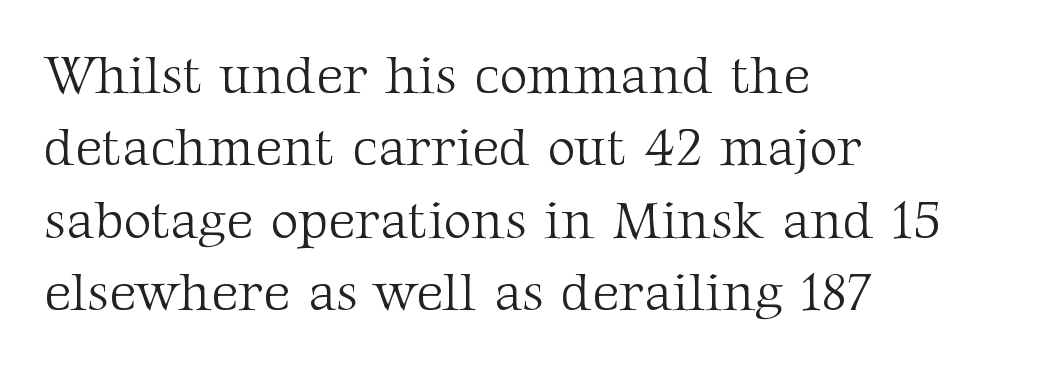
Q: Is the text bold? A: No.
Q: Is the text italic (slanted)? A: No, it is upright.
Q: Is the typeface a serif or a sans-serif typeface? A: Serif.
Q: Is the text underlined? A: No.
Q: How is the paragraph aligned? A: Left-aligned.
Q: Is the spacing between letters normal or unusually wide? A: Normal.
Q: Is the spacing between lines tight, normal or loose? A: Normal.
Q: Width (condensed, normal, or wide)? A: Normal.
Q: Stroke contrast? A: Medium.
Q: x-height? A: Medium.
Q: Monospaced? A: No.
